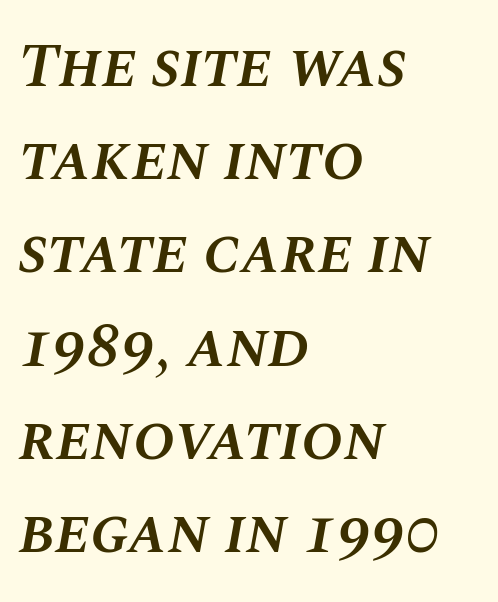
{"italic": "yes", "lean": "right", "slant_degrees": 10, "bold": "semi", "weight": "semibold", "width": "normal", "stroke_contrast": "medium", "x_height": "large", "monospaced": "no", "underline": "no", "align": "left", "line_spacing": "normal", "line_spacing_ratio": 1.48, "letter_spacing": "normal", "letter_spacing_em": 0.0, "glyph_px": 63}
